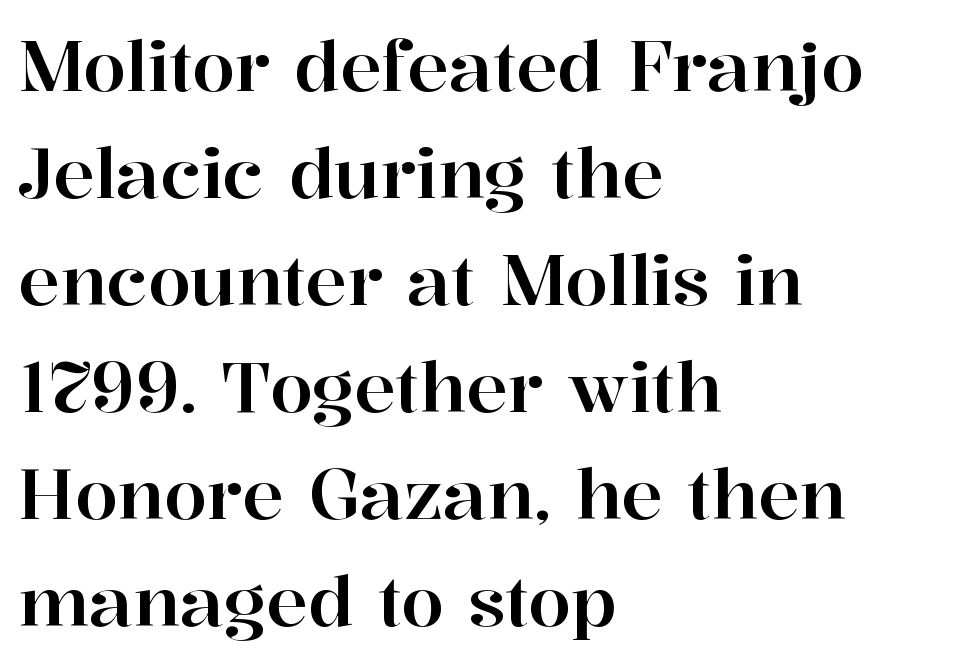
Q: Is the text italic (slanted)? A: No, it is upright.
Q: Is the typeface a serif or a sans-serif typeface? A: Serif.
Q: Is the text underlined? A: No.
Q: How is the paragraph aligned? A: Left-aligned.
Q: Is the spacing between letters normal or unusually wide? A: Normal.
Q: Is the spacing between lines tight, normal or loose? A: Normal.
Q: Width (condensed, normal, or wide)? A: Normal.
Q: Stroke contrast? A: High.
Q: x-height? A: Medium.
Q: Monospaced? A: No.
